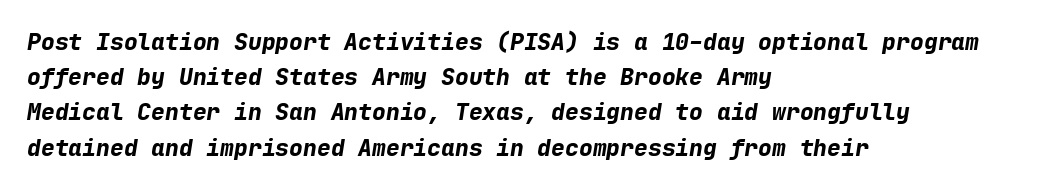
Q: Is the text bold? A: Yes.
Q: Is the text italic (slanted)? A: Yes, it leans right by about 9 degrees.
Q: Is the text underlined? A: No.
Q: How is the paragraph aligned? A: Left-aligned.
Q: Is the spacing between letters normal or unusually wide? A: Normal.
Q: Is the spacing between lines tight, normal or loose? A: Normal.
